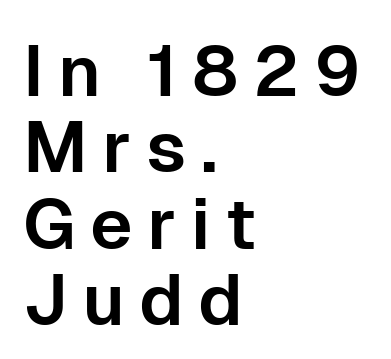
Are there feet on the stems? There aren't — it's a sans. This rendering uses left alignment, leaving the right contour irregular. The designer dialed line spacing down below the default. The face used here is proportionally spaced, like ordinary book or web type. Tracking here is generous; glyphs stand well apart from one another.
